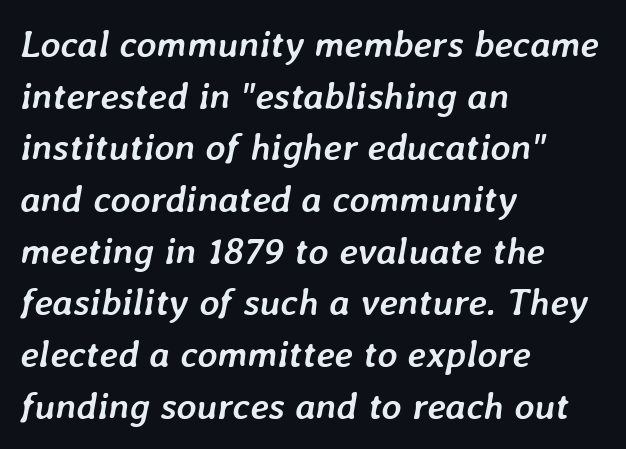
Q: Is the text bold? A: Yes.
Q: Is the text italic (slanted)? A: Yes, it leans right by about 7 degrees.
Q: Is the text underlined? A: No.
Q: How is the paragraph aligned? A: Left-aligned.
Q: Is the spacing between letters normal or unusually wide? A: Normal.
Q: Is the spacing between lines tight, normal or loose? A: Normal.
Q: Width (condensed, normal, or wide)? A: Normal.
Q: Stroke contrast? A: Low.
Q: x-height? A: Medium.
Q: Monospaced? A: No.
